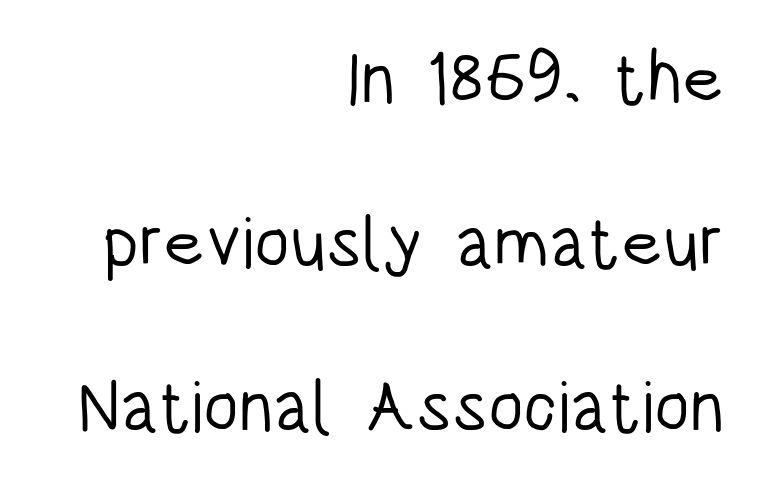
The image shows 72 px light, condensed sans-serif type, upright; set right-aligned, loose line spacing (2.28x), normal letter spacing, not underlined; low stroke contrast and a large x-height.
